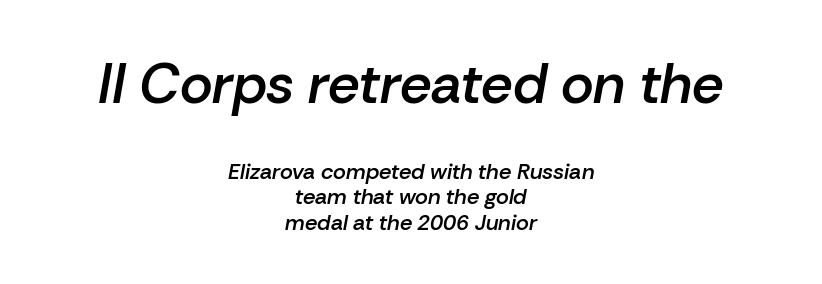
Q: Is the text bold? A: Semi-bold.
Q: Is the text italic (slanted)? A: Yes, it leans right by about 10 degrees.
Q: Is the text underlined? A: No.
Q: How is the paragraph aligned? A: Centered.
Q: Is the spacing between letters normal or unusually wide? A: Normal.
Q: Which block of text is set in a larger size, the first (top) or the second (bottom)? A: The first (top) one.
Q: Width (condensed, normal, or wide)? A: Normal.
Q: Stroke contrast? A: Low.
Q: x-height? A: Medium.
Q: Monospaced? A: No.
